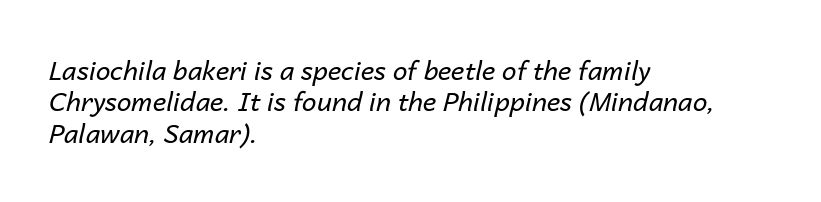
Style check: oblique. The strokes are not fattened; the text isn't bold. Glance below the letters and you will spot only blank space. Horizontally, the lines are justified to the leading edge only.
